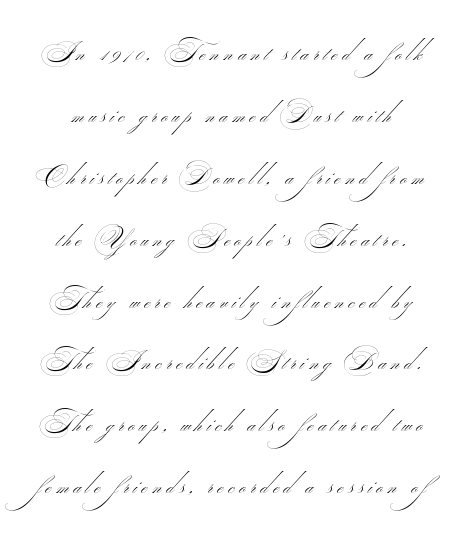
{"bold": "no", "underline": "no", "line_spacing": "loose", "line_spacing_ratio": 2.38, "glyph_px": 26}
